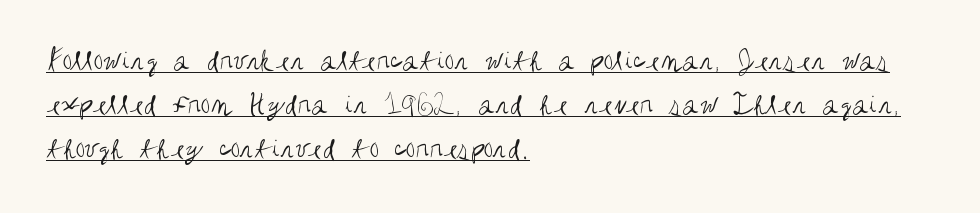
The image shows 31 px regular-weight, condensed sans-serif type; set left-aligned, normal line spacing (1.42x), normal letter spacing, underlined; medium stroke contrast and a large x-height.
